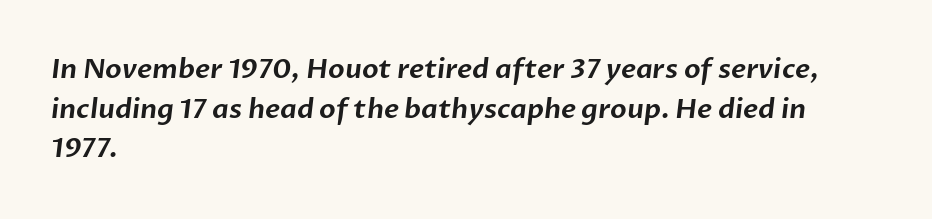
The image shows 27 px text type; set left-aligned, normal line spacing (1.47x), normal letter spacing, not underlined.
